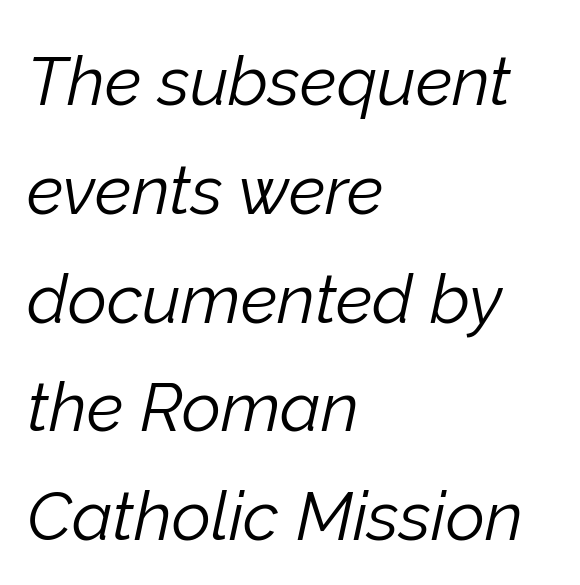
The image shows 68 px light type, italic (leaning right); set left-aligned, normal line spacing (1.6x), normal letter spacing, not underlined; low stroke contrast and a medium x-height.
